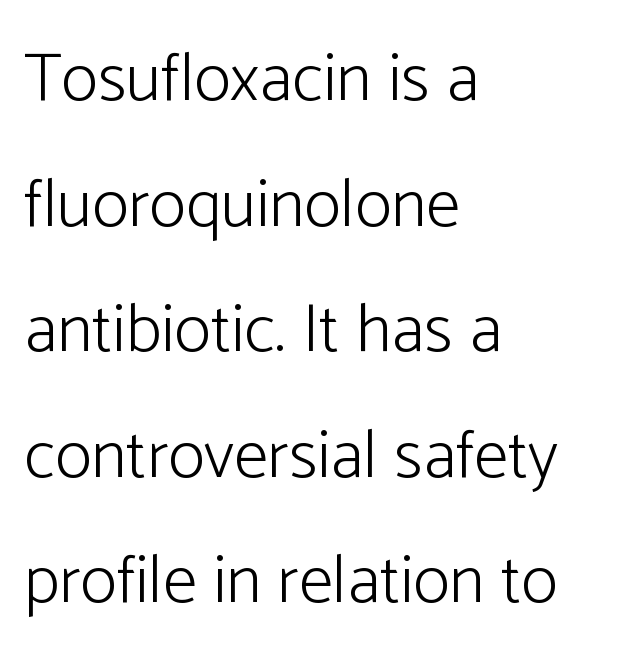
Q: Is the text bold? A: No.
Q: Is the text italic (slanted)? A: No, it is upright.
Q: Is the typeface a serif or a sans-serif typeface? A: Sans-serif.
Q: Is the text underlined? A: No.
Q: How is the paragraph aligned? A: Left-aligned.
Q: Is the spacing between letters normal or unusually wide? A: Normal.
Q: Width (condensed, normal, or wide)? A: Normal.
Q: Stroke contrast? A: Low.
Q: x-height? A: Medium.
Q: Monospaced? A: No.
